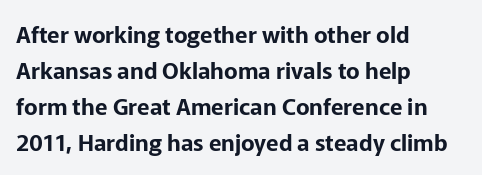
The image shows 23 px text type, upright; set left-aligned, normal line spacing (1.57x), normal letter spacing, not underlined.
